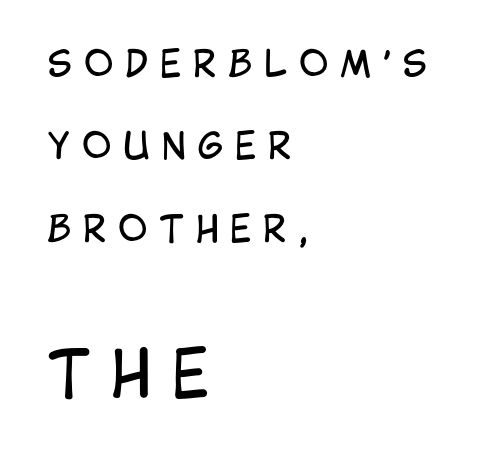
The image shows 63 px regular-weight, condensed sans-serif type, upright; set left-aligned, loose line spacing (2.29x), unusually wide letter spacing (+0.32 em), not underlined; the second (bottom) block is 1.75x larger; low stroke contrast and a large x-height.
